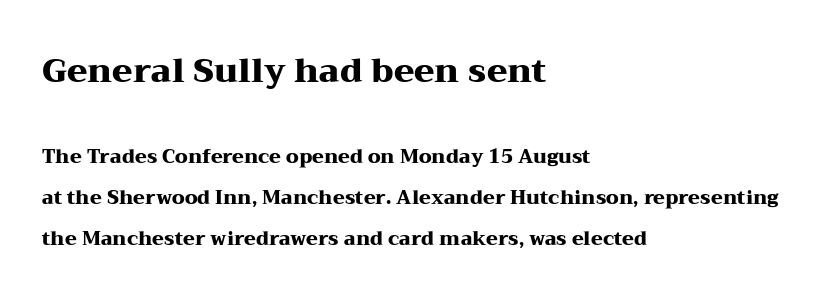
The letters in the upper block stand taller than those in the block below. Only glyphs here, with clear space below each row. Compared with typical body copy, the letter spacing here is the same. You could not count columns in this text — the font is proportionally spaced. Stroke terminals: seriffed. Horizontally, the lines are justified to the leading edge only.
